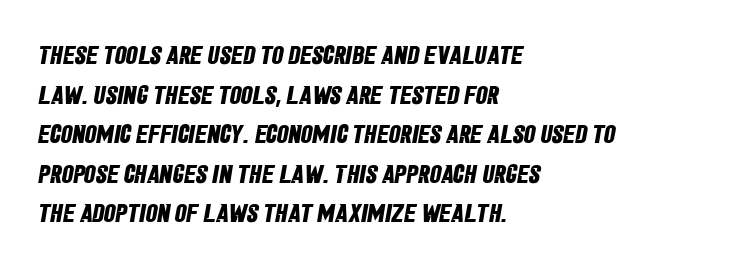
{"bold": "yes", "underline": "no", "align": "left", "line_spacing": "normal", "line_spacing_ratio": 1.52, "letter_spacing": "normal", "letter_spacing_em": 0.0, "glyph_px": 26}
